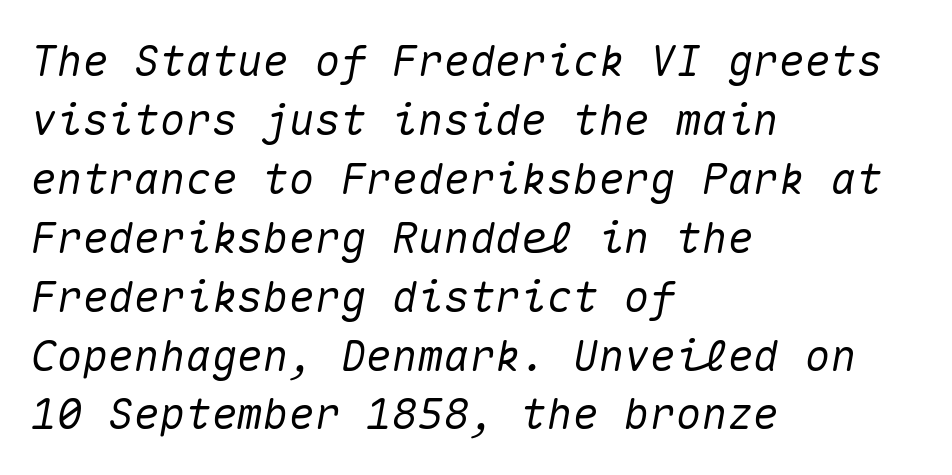
The image shows 43 px text type, italic (leaning right), monospaced; set left-aligned, normal line spacing (1.37x), normal letter spacing, not underlined; medium stroke contrast and a medium x-height.
